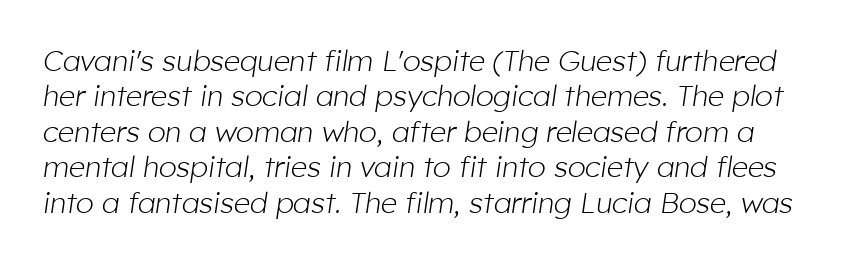
The image shows 29 px light type, italic (leaning right); set line spacing 1.22x, normal letter spacing, not underlined; low stroke contrast and a medium x-height.
